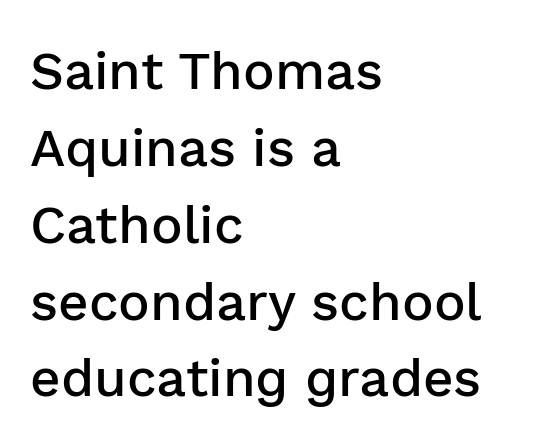
{"serif": "no", "italic": "no", "bold": "semi", "weight": "semibold", "width": "normal", "stroke_contrast": "low", "x_height": "medium", "monospaced": "no", "underline": "no", "align": "left", "line_spacing": "normal", "line_spacing_ratio": 1.45, "letter_spacing": "normal", "letter_spacing_em": 0.0, "glyph_px": 53}
